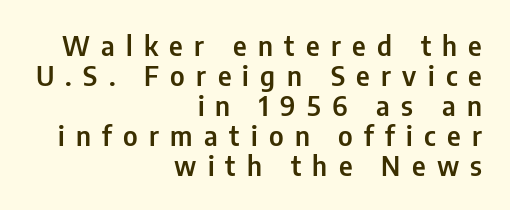
Q: Is the text italic (slanted)? A: No, it is upright.
Q: Is the text underlined? A: No.
Q: How is the paragraph aligned? A: Right-aligned.
Q: Is the spacing between letters normal or unusually wide? A: Unusually wide.
Q: Is the spacing between lines tight, normal or loose? A: Tight.
